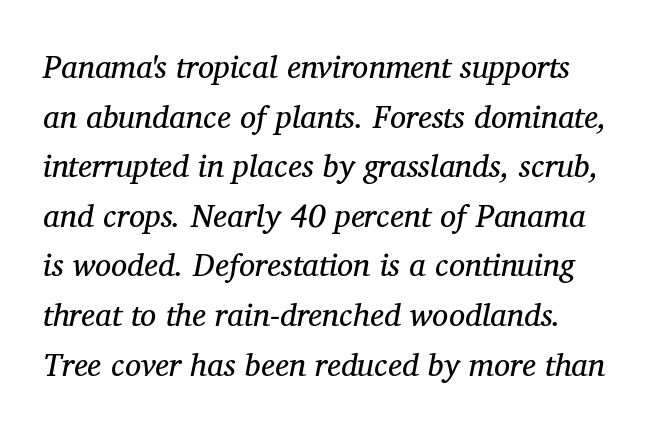
The weight would be labelled regular, book, light, or lighter still. Designer's note — italics engaged. A typesetter would call this zero additional tracking. These lines sit exactly where default settings would place them. The rendering uses natural spacing where letterforms have individual widths.
